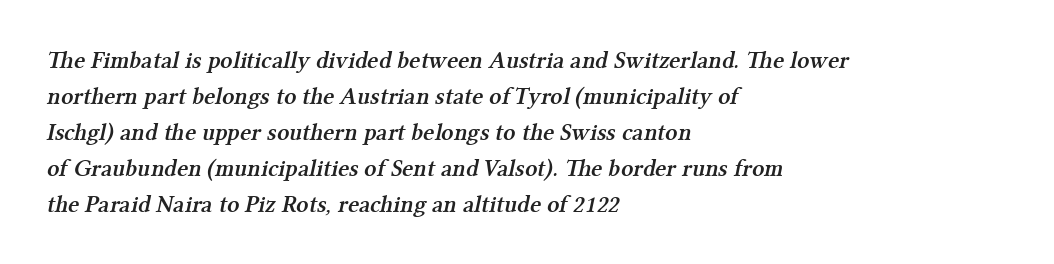
Q: Is the text bold? A: Semi-bold.
Q: Is the text underlined? A: No.
Q: How is the paragraph aligned? A: Left-aligned.
Q: Is the spacing between letters normal or unusually wide? A: Normal.
Q: Is the spacing between lines tight, normal or loose? A: Normal.
